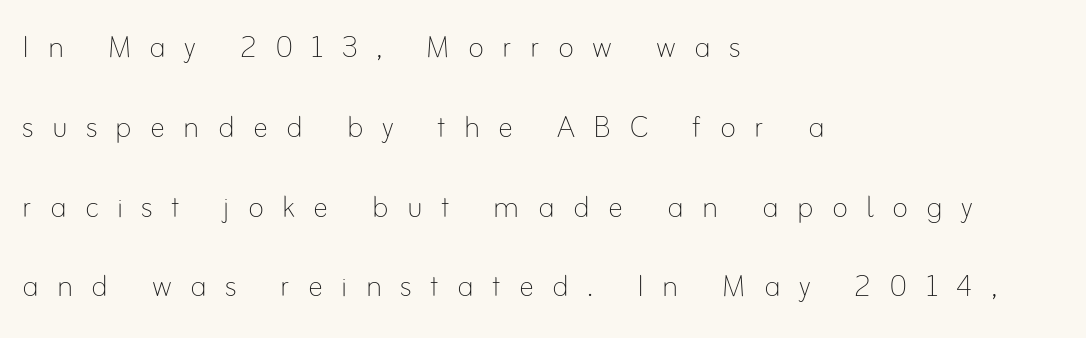
The image shows 38 px thin type, upright; set left-aligned, loose line spacing (2.1x), unusually wide letter spacing (+0.48 em), not underlined; low stroke contrast and a small x-height.
